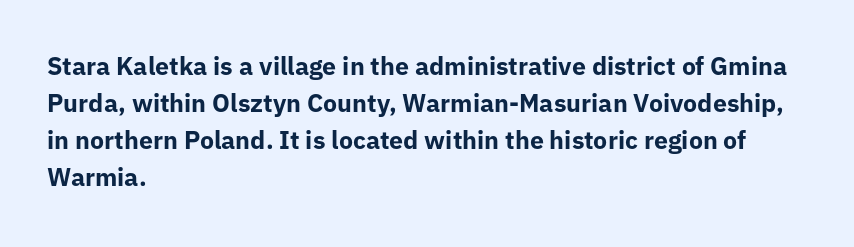
Horizontally, the lines are justified to the leading edge only. These words are printed bold, with thick strokes throughout. These lines sit exactly where default settings would place them. Every character sits straight up, as roman type does. Beneath every word, the page is bare.
